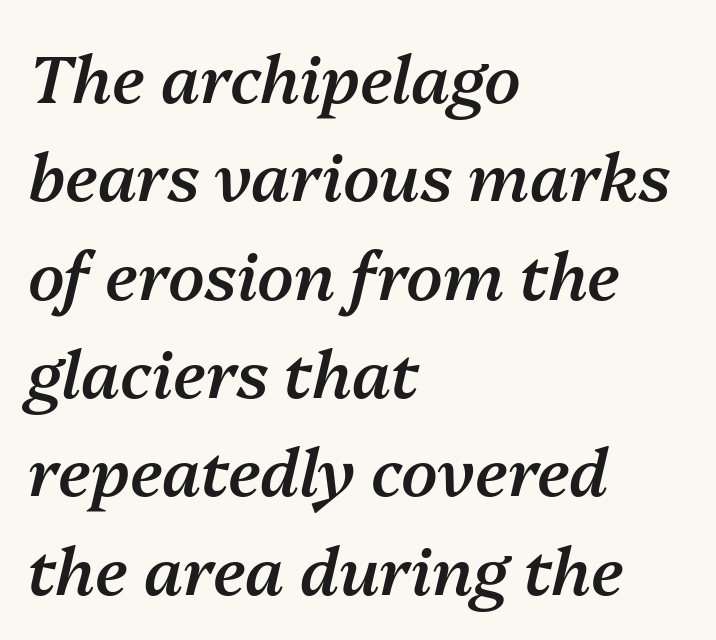
Q: Is the text bold? A: Semi-bold.
Q: Is the text italic (slanted)? A: Yes, it leans right by about 13 degrees.
Q: Is the text underlined? A: No.
Q: How is the paragraph aligned? A: Left-aligned.
Q: Is the spacing between letters normal or unusually wide? A: Normal.
Q: Is the spacing between lines tight, normal or loose? A: Normal.
Q: Width (condensed, normal, or wide)? A: Normal.
Q: Stroke contrast? A: Medium.
Q: x-height? A: Medium.
Q: Monospaced? A: No.
